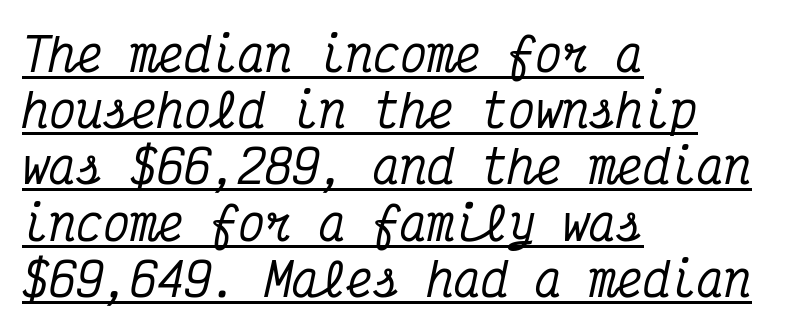
The image shows 45 px condensed serif type, italic (leaning right), monospaced; set left-aligned, normal line spacing (1.25x), normal letter spacing, underlined; medium stroke contrast and a medium x-height.
